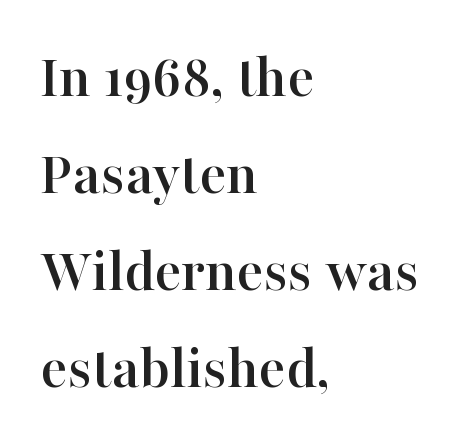
{"serif": "yes", "italic": "no", "width": "normal", "stroke_contrast": "high", "x_height": "medium", "monospaced": "no", "underline": "no", "align": "left", "line_spacing": "normal", "line_spacing_ratio": 1.54, "letter_spacing": "normal", "letter_spacing_em": 0.0, "glyph_px": 63}
